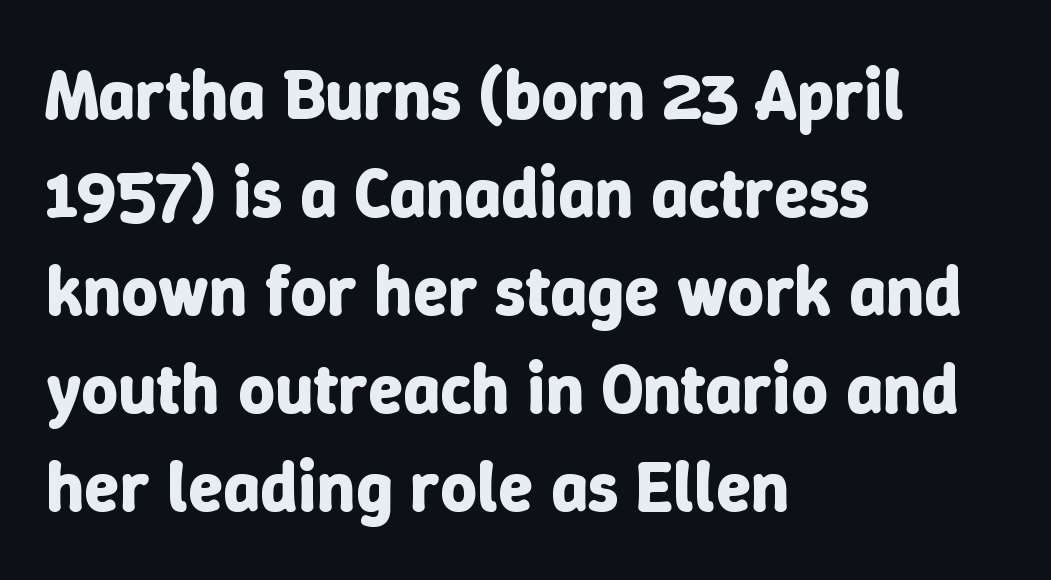
The image shows 71 px bold type, upright; set left-aligned, normal line spacing (1.38x), normal letter spacing, not underlined; low stroke contrast and a medium x-height.
